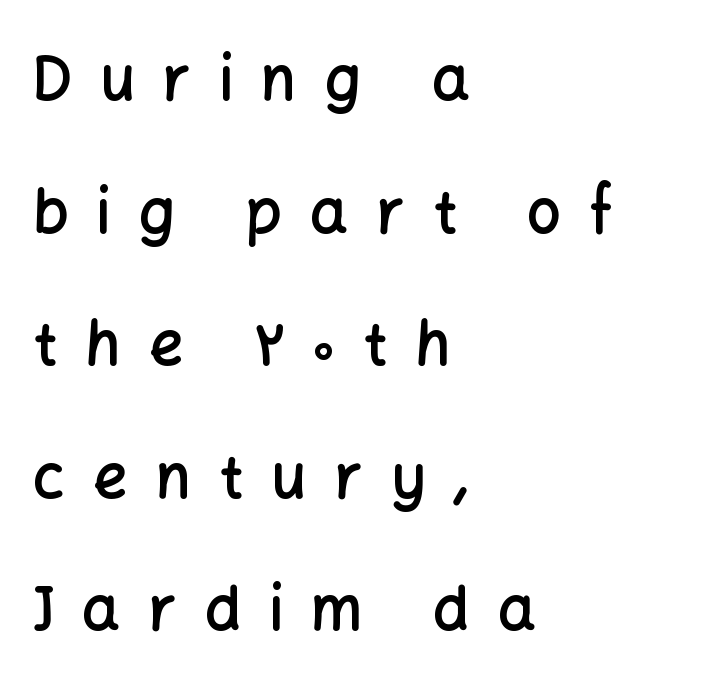
The horizontal fit of the characters is loose and conspicuously gappy. This rendering employs a face without finishing strokes, i.e., a sans-serif. If you measured baseline to baseline, you'd find a long distance. Rendered with straight, roman letterforms. Typesetter's note: demi weight, one step under bold.
